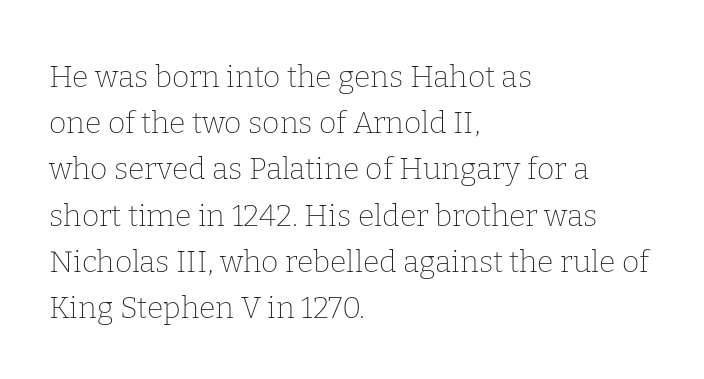
Q: Is the text bold? A: No.
Q: Is the text italic (slanted)? A: No, it is upright.
Q: Is the typeface a serif or a sans-serif typeface? A: Serif.
Q: Is the text underlined? A: No.
Q: How is the paragraph aligned? A: Left-aligned.
Q: Is the spacing between letters normal or unusually wide? A: Normal.
Q: Is the spacing between lines tight, normal or loose? A: Normal.
Q: Width (condensed, normal, or wide)? A: Normal.
Q: Stroke contrast? A: Low.
Q: x-height? A: Medium.
Q: Monospaced? A: No.
